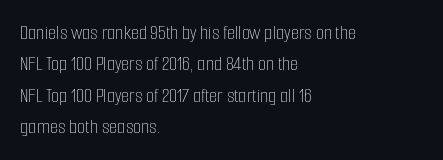
{"italic": "no", "bold": "no", "underline": "no", "align": "left", "line_spacing": "normal", "line_spacing_ratio": 1.49, "letter_spacing": "normal", "letter_spacing_em": 0.0, "glyph_px": 21}
